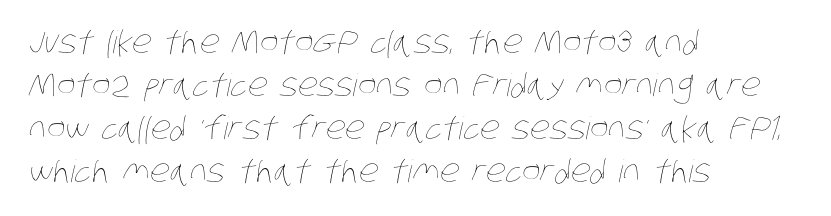
Q: Is the text bold? A: No.
Q: Is the text underlined? A: No.
Q: How is the paragraph aligned? A: Left-aligned.
Q: Is the spacing between letters normal or unusually wide? A: Normal.
Q: Is the spacing between lines tight, normal or loose? A: Normal.
Q: Width (condensed, normal, or wide)? A: Condensed.
Q: Stroke contrast? A: Low.
Q: x-height? A: Large.
Q: Monospaced? A: No.
